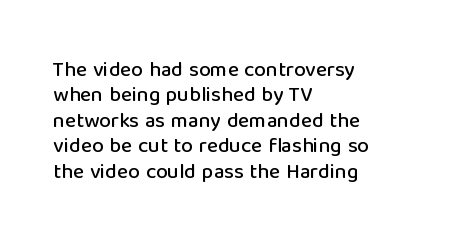
Short and long lines alike share a common starting point at left. Letters rest on an invisible, unmarked baseline. No extra tracking has been applied to these lines. Is there any slant? The stems are plumb.
